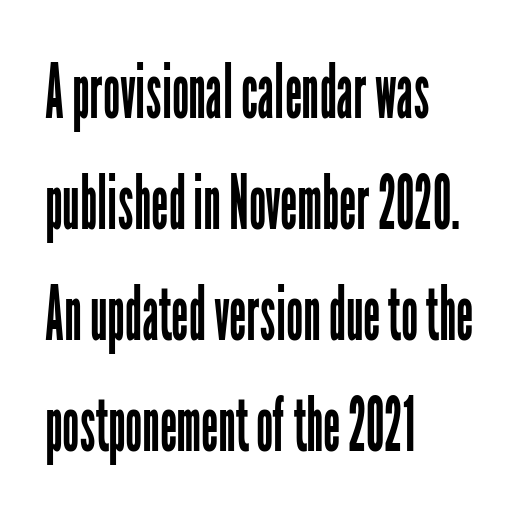
A typesetter would call this leading conventional body-copy spacing. The gap between lines stays unmarked. Every row of glyphs begins at an identical x-position on the left. Nothing sits at the stroke ends, so this counts as sans-serif. The typeface has the unassuming heft of standard copy or less. Inter-character spacing is left at the font's built-in metrics.
